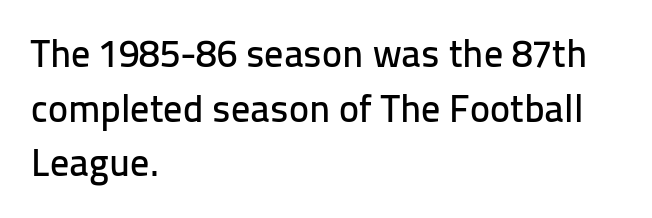
Q: Is the text italic (slanted)? A: No, it is upright.
Q: Is the typeface a serif or a sans-serif typeface? A: Sans-serif.
Q: Is the text underlined? A: No.
Q: How is the paragraph aligned? A: Left-aligned.
Q: Is the spacing between letters normal or unusually wide? A: Normal.
Q: Is the spacing between lines tight, normal or loose? A: Normal.
Q: Width (condensed, normal, or wide)? A: Normal.
Q: Stroke contrast? A: Low.
Q: x-height? A: Medium.
Q: Monospaced? A: No.
